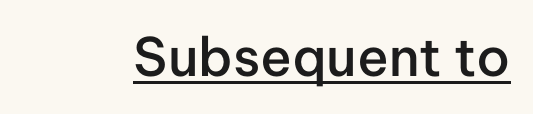
Q: Is the text bold? A: Semi-bold.
Q: Is the text italic (slanted)? A: No, it is upright.
Q: Is the typeface a serif or a sans-serif typeface? A: Sans-serif.
Q: Is the text underlined? A: Yes.
Q: Is the spacing between letters normal or unusually wide? A: Normal.
Q: Width (condensed, normal, or wide)? A: Normal.
Q: Stroke contrast? A: Low.
Q: x-height? A: Medium.
Q: Monospaced? A: No.
